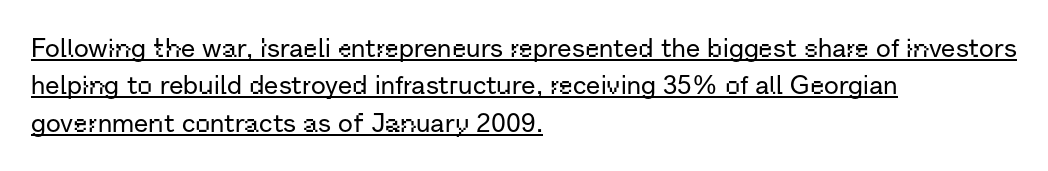
{"italic": "no", "underline": "yes", "align": "left", "line_spacing": "normal", "line_spacing_ratio": 1.44, "letter_spacing": "normal", "letter_spacing_em": 0.0, "glyph_px": 26}
